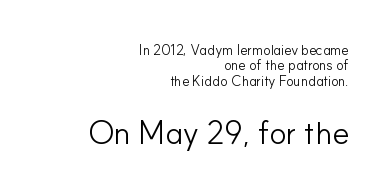
Block two is the big one; block one sits smaller above it. The rendering shows plain stroke endings on the letterforms — a sans-serif design. Nothing heavy about these letters — not bold at all. This rendering uses right alignment, leaving the left contour irregular. The baseline area is clear.
